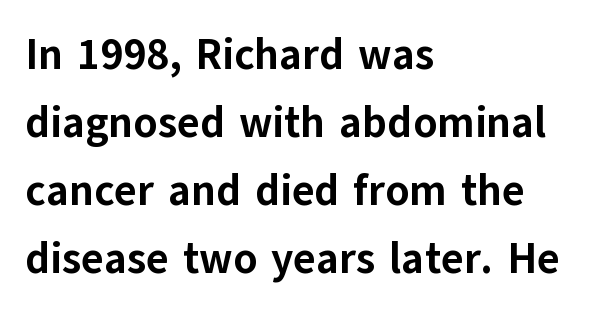
The passage shown is typeset with a sans-serif family. Looks like regular typesetting: each glyph gets only the width it needs. Notice how descenders clear the ascenders below comfortably — that's standard leading. Descenders hang freely into open space.
